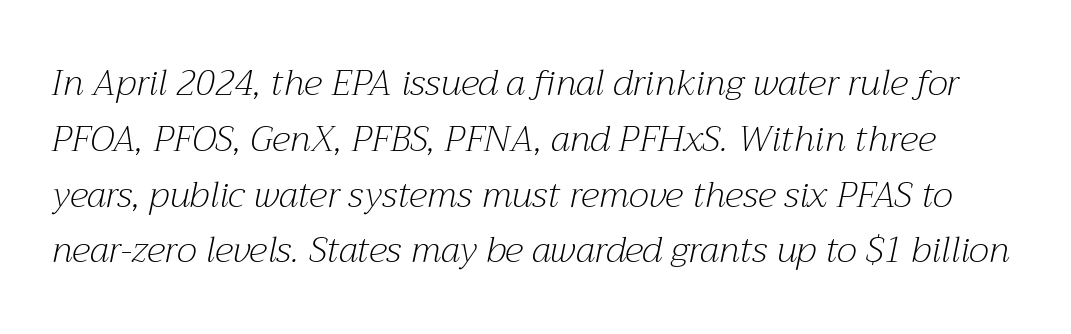
The text carries the slant typical of an italic or oblique font. This rendering employs a face with finishing strokes, i.e., a serif. Stroke thickness stays within the range of a standard reading face or lighter. Honestly, there is no underline to notice here at all. Proportional: the letters do not fall into vertical columns.
